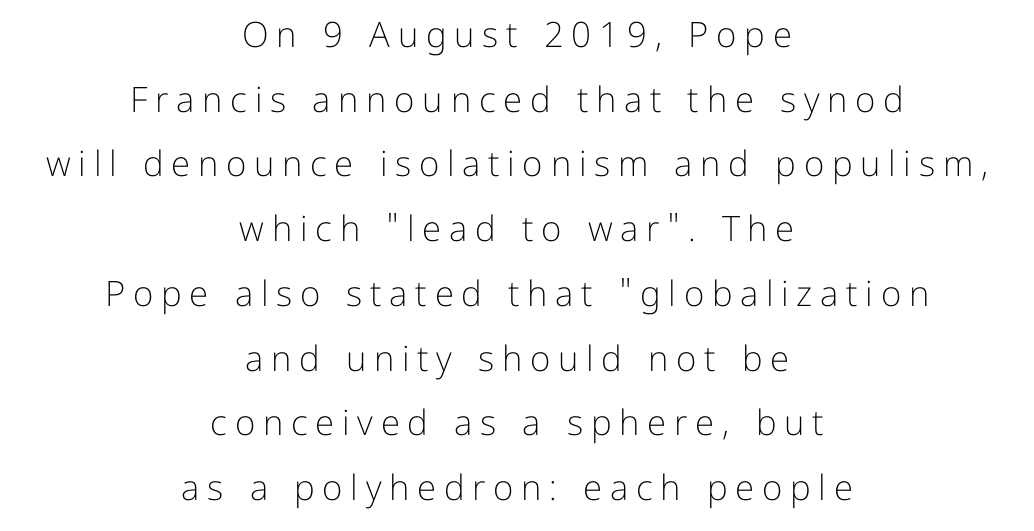
{"serif": "no", "italic": "no", "bold": "no", "weight": "light", "width": "normal", "stroke_contrast": "low", "x_height": "medium", "monospaced": "no", "underline": "no", "align": "center", "line_spacing_ratio": 1.85, "letter_spacing": "wide", "letter_spacing_em": 0.22, "glyph_px": 35}
